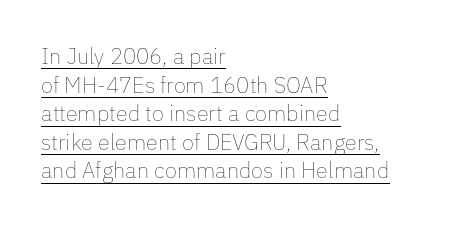
Q: Is the text bold? A: No.
Q: Is the text italic (slanted)? A: No, it is upright.
Q: Is the text underlined? A: Yes.
Q: How is the paragraph aligned? A: Left-aligned.
Q: Is the spacing between letters normal or unusually wide? A: Normal.
Q: Is the spacing between lines tight, normal or loose? A: Normal.
